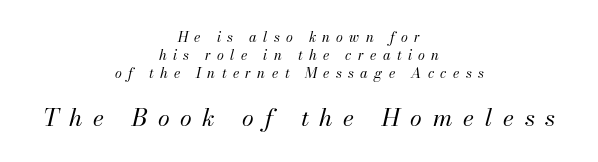
{"italic": "yes", "lean": "right", "slant_degrees": 13, "bold": "no", "underline": "no", "align": "center", "line_spacing": "normal", "line_spacing_ratio": 1.27, "letter_spacing": "wide", "letter_spacing_em": 0.45, "larger_block": "second", "size_ratio": 1.71, "glyph_px": 24}
